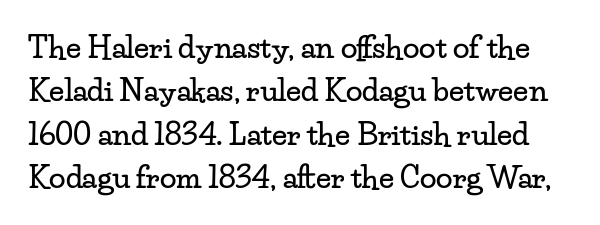
Q: Is the text italic (slanted)? A: No, it is upright.
Q: Is the typeface a serif or a sans-serif typeface? A: Serif.
Q: Is the text underlined? A: No.
Q: Is the spacing between letters normal or unusually wide? A: Normal.
Q: Is the spacing between lines tight, normal or loose? A: Normal.
Q: Width (condensed, normal, or wide)? A: Wide.
Q: Stroke contrast? A: Low.
Q: x-height? A: Small.
Q: Monospaced? A: No.
